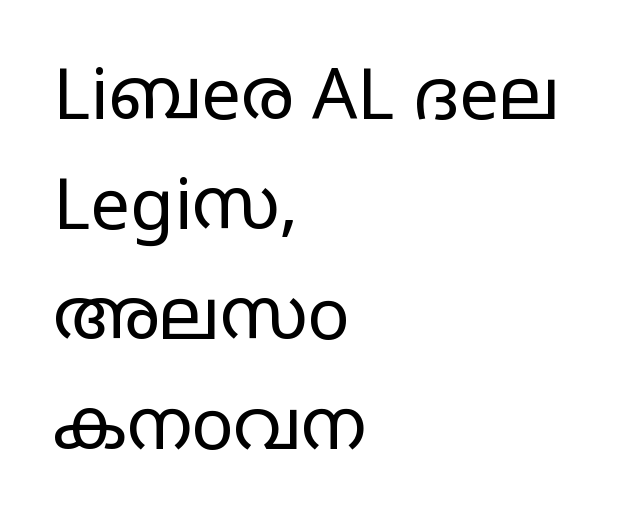
The image shows 71 px regular-weight, wide sans-serif type, upright; set left-aligned, normal line spacing (1.55x), normal letter spacing, not underlined; low stroke contrast and a large x-height.
